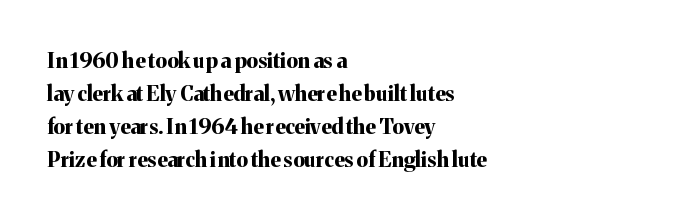
The sample has been set heavy, in full bold. Any mark beneath the type? The region is blank. The ragged edge is on the right, which tells us the setting is flush left. This sample uses plain, unmodified letter spacing. Posture: vertical. Does the leading feel generous? No, just average.
